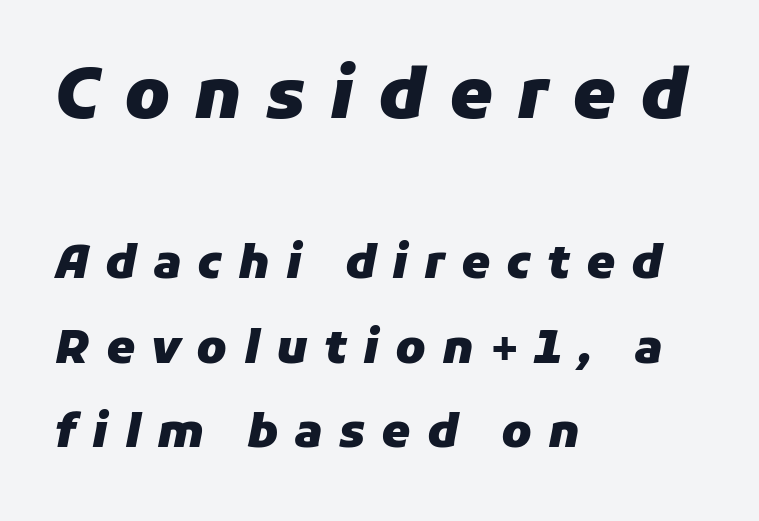
The passage shown is typed in a proportional face where columns would drift. Strokes here are thick enough to call this a true bold. This rendering uses left alignment, leaving the right contour irregular. The space beneath each line is pristine and unruled. Is the lower block the larger one? No — the upper block carries the bigger type.
